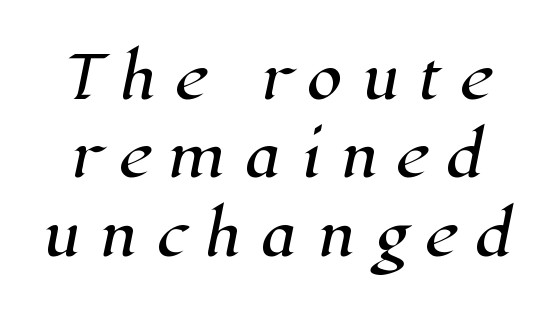
{"serif": "yes", "width": "normal", "stroke_contrast": "high", "x_height": "medium", "monospaced": "no", "underline": "no", "line_spacing": "normal", "line_spacing_ratio": 1.35, "letter_spacing": "wide", "letter_spacing_em": 0.29, "glyph_px": 58}
